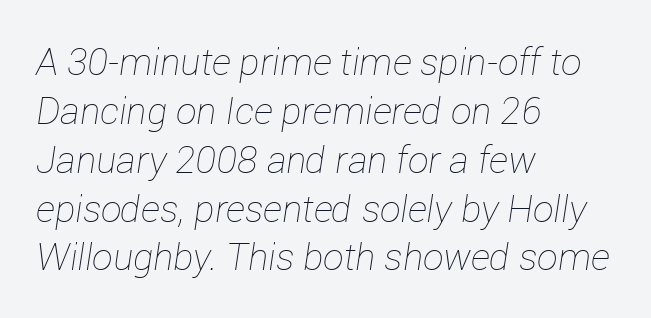
{"italic": "yes", "lean": "right", "slant_degrees": 12, "bold": "no", "weight": "thin", "width": "normal", "stroke_contrast": "low", "x_height": "medium", "monospaced": "no", "underline": "no", "align": "left", "line_spacing": "normal", "line_spacing_ratio": 1.32, "letter_spacing": "normal", "letter_spacing_em": 0.0, "glyph_px": 37}
